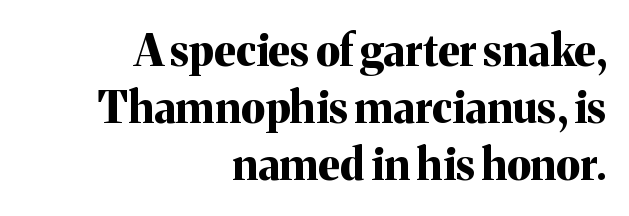
The letters sit at their default tracking, neither squeezed nor spread. It's the straight-up-and-down kind of type. Serif or sans? Serif — the stroke terminals have little feet. Type without underlining. How would I describe the line gaps? Plain and ordinary.
